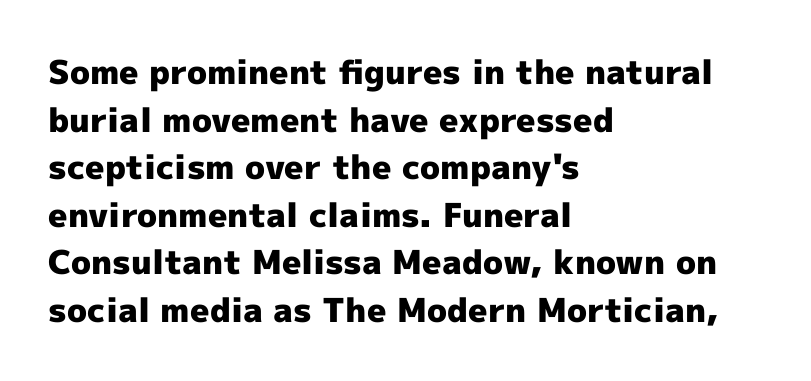
{"serif": "no", "italic": "no", "bold": "yes", "weight": "heavy", "width": "normal", "x_height": "medium", "monospaced": "no", "underline": "no", "align": "left", "line_spacing": "normal", "line_spacing_ratio": 1.44, "letter_spacing": "normal", "letter_spacing_em": 0.0, "glyph_px": 33}
